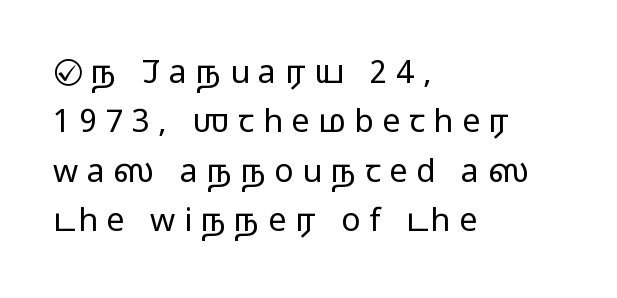
{"serif": "no", "italic": "no", "bold": "no", "weight": "light", "width": "wide", "stroke_contrast": "low", "x_height": "medium", "monospaced": "no", "underline": "no", "align": "left", "line_spacing": "normal", "line_spacing_ratio": 1.54, "letter_spacing": "wide", "letter_spacing_em": 0.27, "glyph_px": 32}
